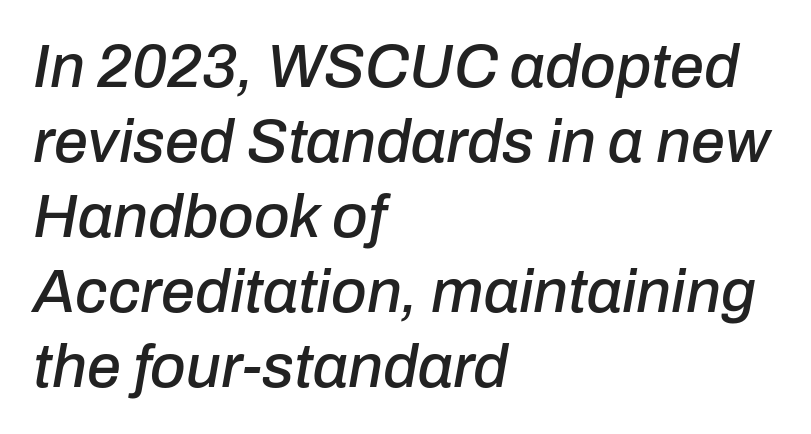
The paragraph has a hard left edge and a soft right edge. Think of a printed novel: that variable character pitch is what you see here. Words float on clear page, feet unadorned. The passage shown leans; its letterforms are oblique.
